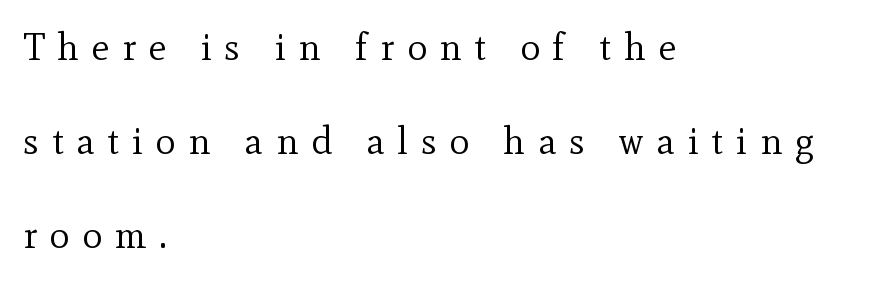
The image shows 38 px regular-weight serif type, upright; set left-aligned, loose line spacing (2.47x), unusually wide letter spacing (+0.33 em), not underlined; a small x-height.
